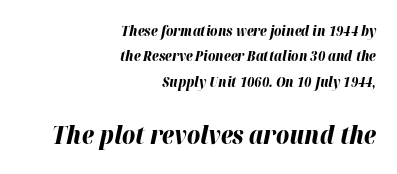
Q: Is the text bold? A: Yes.
Q: Is the text italic (slanted)? A: Yes, it leans right by about 12 degrees.
Q: Is the text underlined? A: No.
Q: How is the paragraph aligned? A: Right-aligned.
Q: Is the spacing between letters normal or unusually wide? A: Normal.
Q: Which block of text is set in a larger size, the first (top) or the second (bottom)? A: The second (bottom) one.
